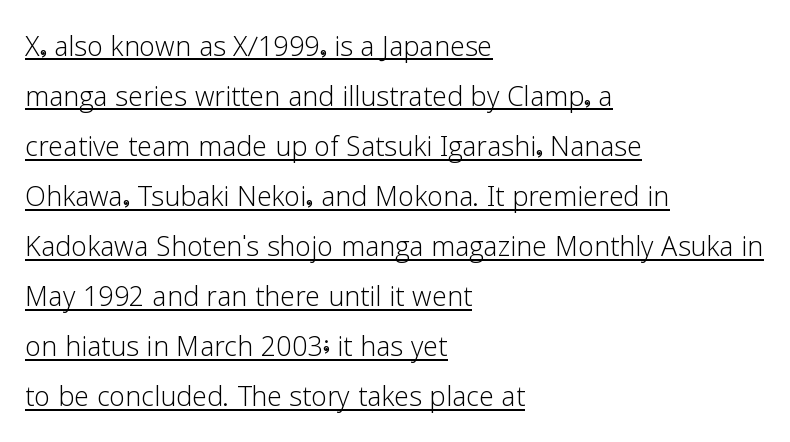
{"serif": "no", "italic": "no", "bold": "no", "weight": "light", "width": "normal", "stroke_contrast": "low", "x_height": "medium", "monospaced": "no", "underline": "yes", "align": "left", "line_spacing": "normal", "line_spacing_ratio": 1.39, "letter_spacing": "normal", "letter_spacing_em": 0.0, "glyph_px": 36}
